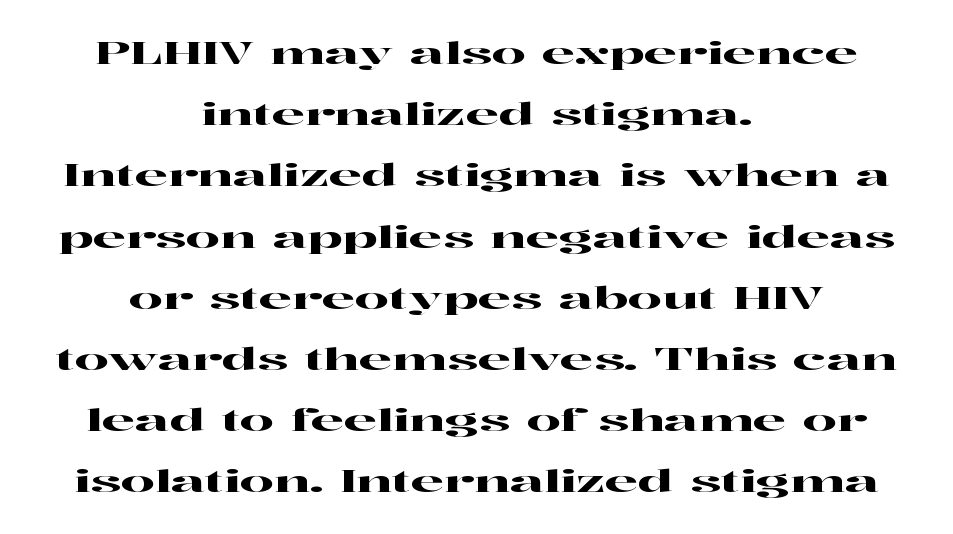
Q: Is the text italic (slanted)? A: No, it is upright.
Q: Is the typeface a serif or a sans-serif typeface? A: Serif.
Q: Is the text underlined? A: No.
Q: How is the paragraph aligned? A: Centered.
Q: Is the spacing between letters normal or unusually wide? A: Normal.
Q: Is the spacing between lines tight, normal or loose? A: Loose.
Q: Width (condensed, normal, or wide)? A: Wide.
Q: Stroke contrast? A: High.
Q: x-height? A: Medium.
Q: Monospaced? A: No.
